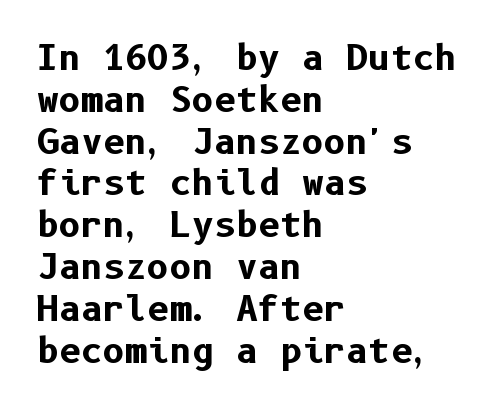
Just letters on the line, the space beneath them empty. The horizontal fit of the characters is conventional and even. Every row of glyphs begins at an identical x-position on the left. The characters display no serif detailing; their extremities are plain. The font's upright variant was chosen for this text. These words are printed bold, with thick strokes throughout.
